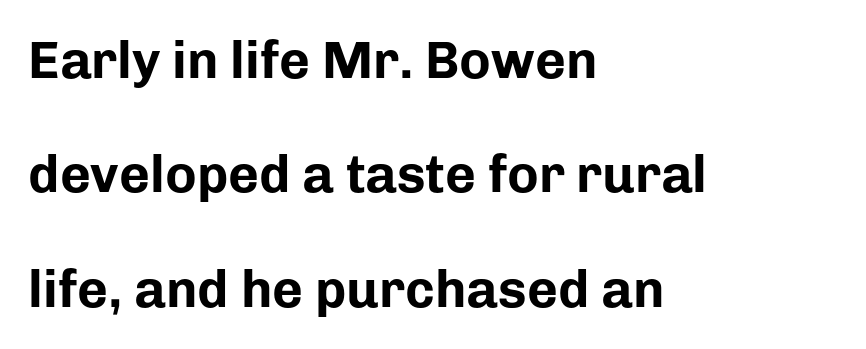
Q: Is the text bold? A: Yes.
Q: Is the text italic (slanted)? A: No, it is upright.
Q: Is the typeface a serif or a sans-serif typeface? A: Sans-serif.
Q: Is the text underlined? A: No.
Q: How is the paragraph aligned? A: Left-aligned.
Q: Is the spacing between letters normal or unusually wide? A: Normal.
Q: Is the spacing between lines tight, normal or loose? A: Loose.
Q: Width (condensed, normal, or wide)? A: Normal.
Q: Stroke contrast? A: Low.
Q: x-height? A: Medium.
Q: Monospaced? A: No.
